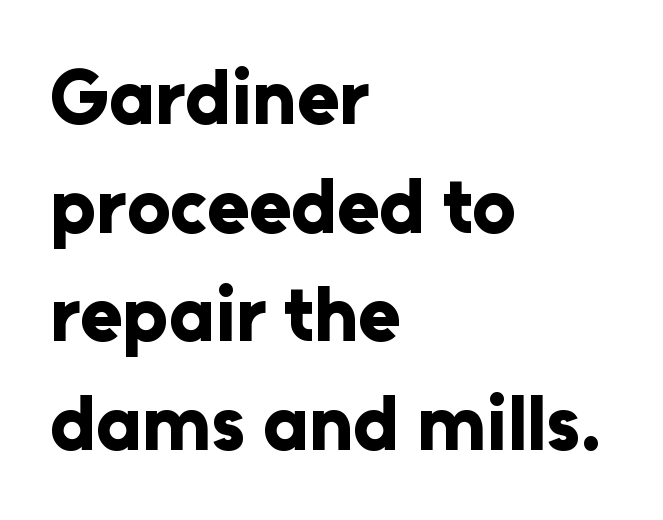
Proportional: the letters do not fall into vertical columns. In terms of weight, the rendering is a true, heavy bold. The face used here is a sans, in the tradition of grotesques and geometrics. In terms of letterspacing, this is plain default setting. Quick note: not italic, upright.
